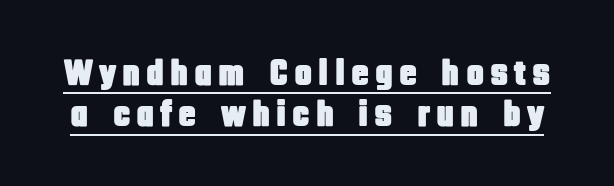
Do the letters lean? They stand straight. Notice how a bar underscores the lettering throughout. Varying glyph widths throughout — classic text-font behaviour. Leading: reduced. A sans-serif font was chosen for this passage.
